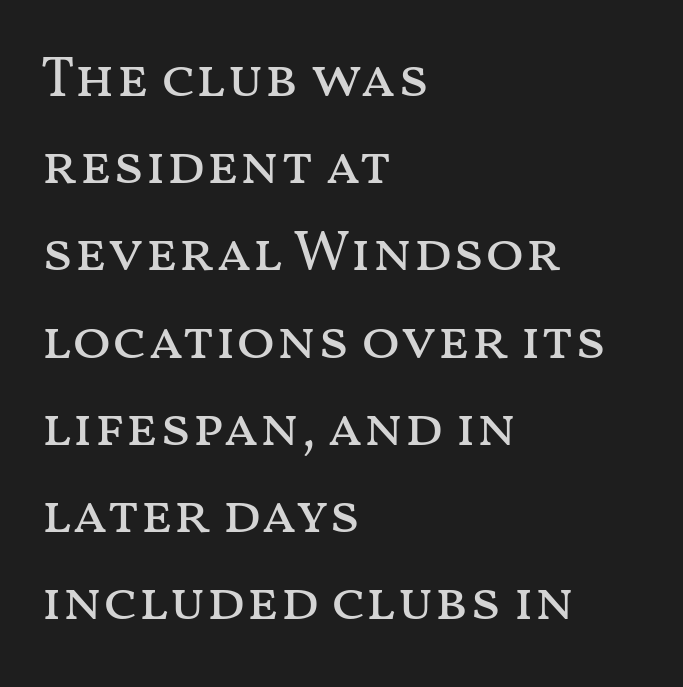
{"italic": "no", "bold": "no", "weight": "regular", "width": "wide", "stroke_contrast": "medium", "x_height": "medium", "monospaced": "no", "underline": "no", "align": "left", "line_spacing": "normal", "line_spacing_ratio": 1.53, "letter_spacing": "normal", "letter_spacing_em": 0.0, "glyph_px": 57}
